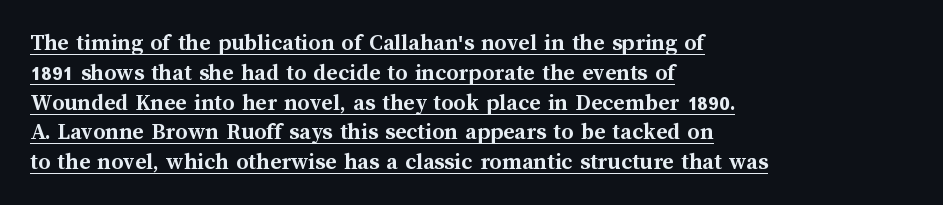
{"italic": "no", "bold": "yes", "underline": "yes", "align": "left", "line_spacing_ratio": 1.24, "letter_spacing": "normal", "letter_spacing_em": 0.0, "glyph_px": 24}
